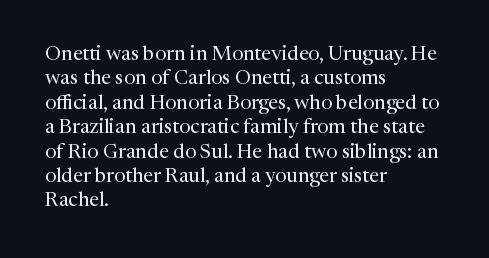
These lines keep a tight, regular rhythm from letter to letter. In CSS terms this would be text-align: left. Weight: in the light-to-regular range. This is roman type, the default non-slanted kind. Decoration check: the copy has no underline.
